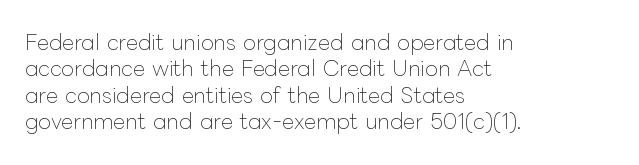
{"italic": "no", "bold": "no", "underline": "no", "align": "left", "line_spacing": "normal", "line_spacing_ratio": 1.26, "letter_spacing": "normal", "letter_spacing_em": 0.0, "glyph_px": 21}
